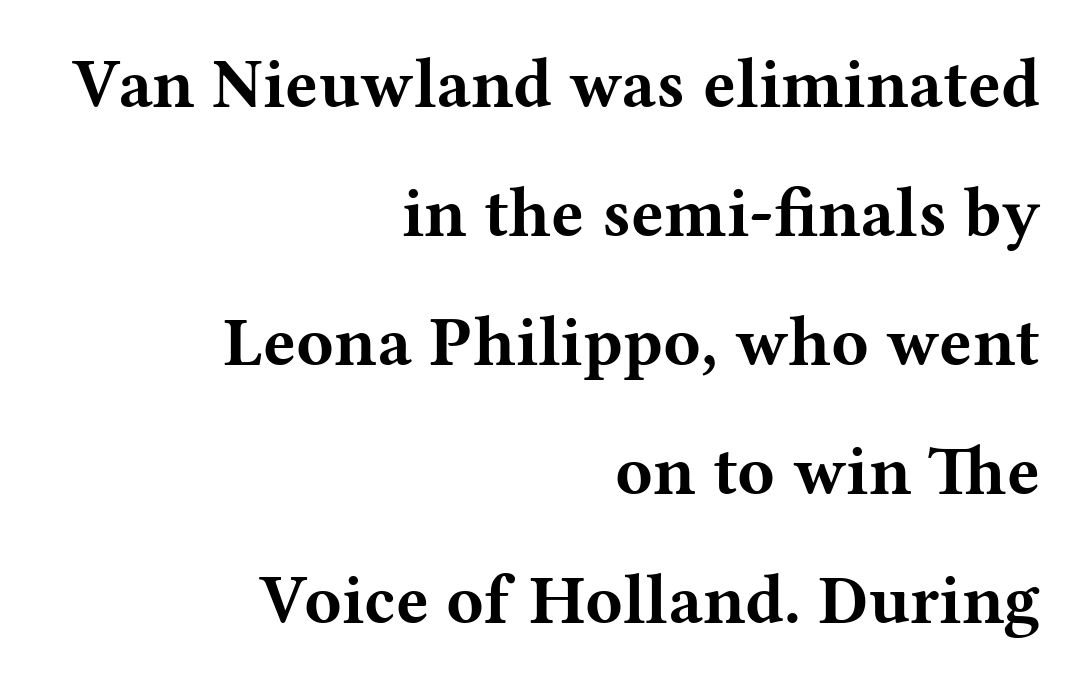
{"serif": "yes", "italic": "no", "bold": "yes", "weight": "bold", "width": "wide", "stroke_contrast": "medium", "x_height": "medium", "monospaced": "no", "underline": "no", "align": "right", "line_spacing_ratio": 1.87, "letter_spacing": "normal", "letter_spacing_em": 0.0, "glyph_px": 69}
